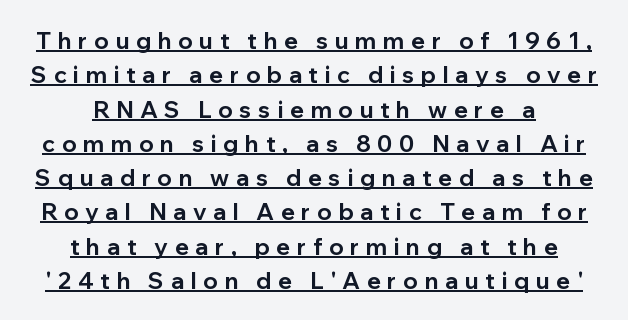
When letters stand straight like this, we call the style roman or upright. Quick note: underline on. Leading: standard. Characters follow at a spacing far wider than the type designer built in.
